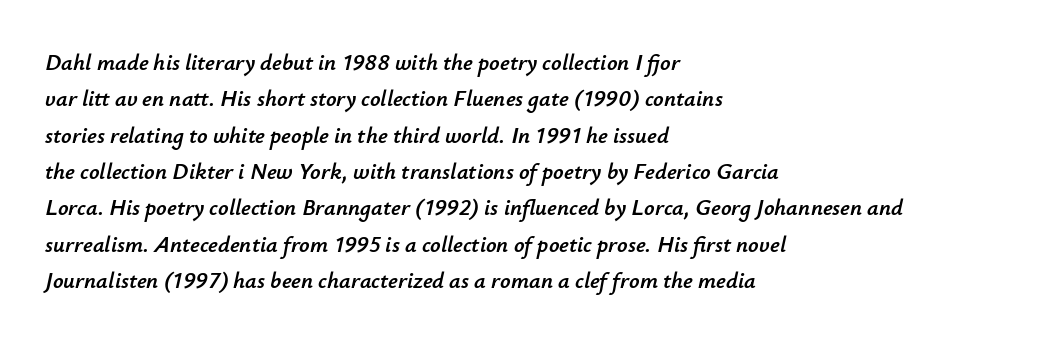
Underline: absent. One glance says typical: line gaps are just what's usual. Horizontal alignment here is leftward, the default for most running prose. You can tell it's italic because the verticals aren't actually vertical. Tracking here is standard; glyphs follow each other at the usual distance.
